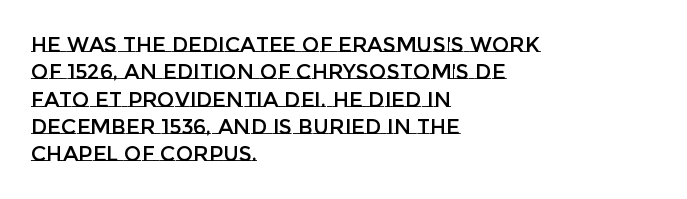
Q: Is the text italic (slanted)? A: No, it is upright.
Q: Is the text underlined? A: No.
Q: How is the paragraph aligned? A: Left-aligned.
Q: Is the spacing between letters normal or unusually wide? A: Normal.
Q: Is the spacing between lines tight, normal or loose? A: Normal.
